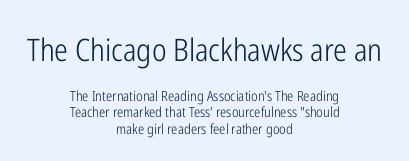
Typesetter's note — upper block bumped up in size, lower block left smaller. No heavy texture on the line: the type isn't bold. Ordinary non-slanted type is in use. Bare-footed words on every line. These lines are rendered in a variable-pitch font.
